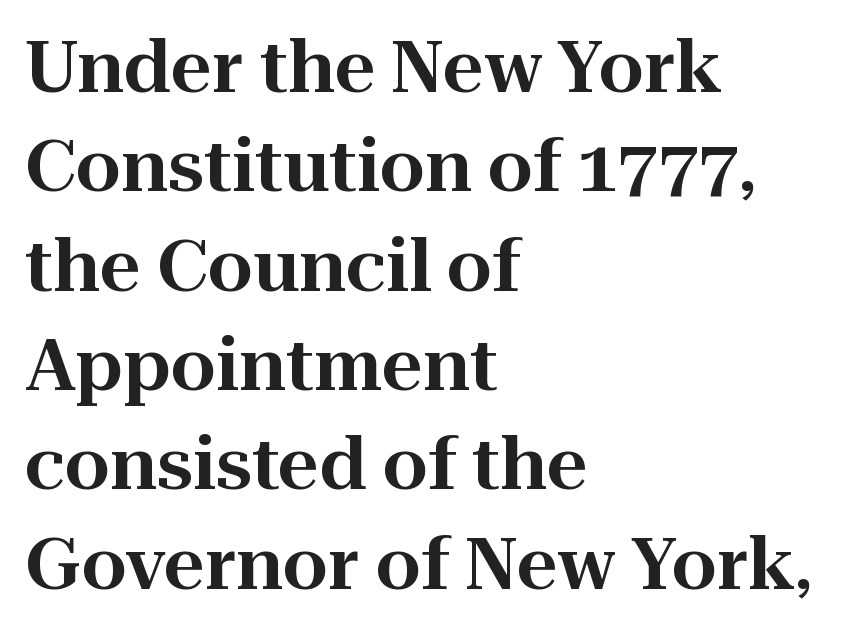
The image shows 72 px serif type, upright; set left-aligned, normal line spacing (1.38x), normal letter spacing, not underlined; high stroke contrast and a medium x-height.
